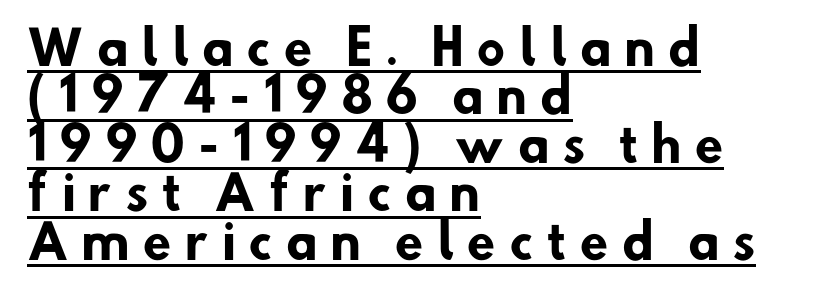
The image shows 47 px heavy sans-serif type; set left-aligned, tight line spacing (1.03x), unusually wide letter spacing (+0.26 em), underlined; low stroke contrast and a small x-height.
